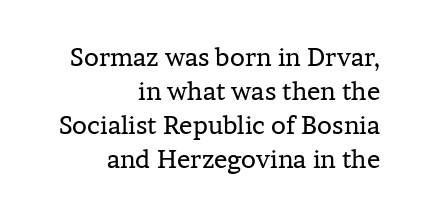
The image shows 25 px text type, upright; set right-aligned, normal line spacing (1.36x), normal letter spacing, not underlined.
